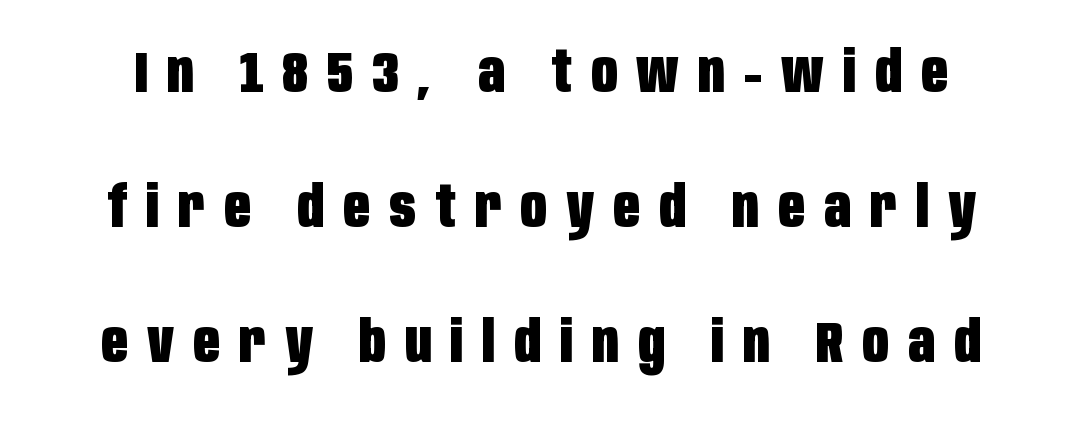
{"serif": "no", "italic": "no", "bold": "yes", "weight": "heavy", "width": "condensed", "stroke_contrast": "low", "x_height": "large", "monospaced": "no", "underline": "no", "line_spacing": "loose", "line_spacing_ratio": 2.33, "letter_spacing": "wide", "letter_spacing_em": 0.33, "glyph_px": 58}
